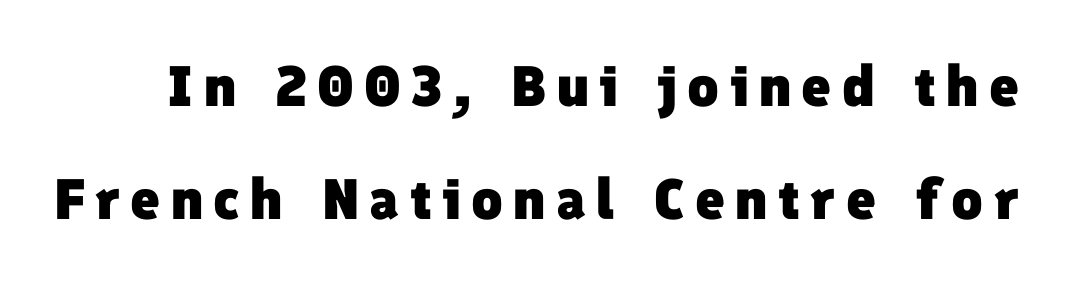
Q: Is the text bold? A: Yes.
Q: Is the typeface a serif or a sans-serif typeface? A: Sans-serif.
Q: Is the text underlined? A: No.
Q: Is the spacing between lines tight, normal or loose? A: Loose.
Q: Width (condensed, normal, or wide)? A: Normal.
Q: Stroke contrast? A: Low.
Q: x-height? A: Medium.
Q: Monospaced? A: No.
